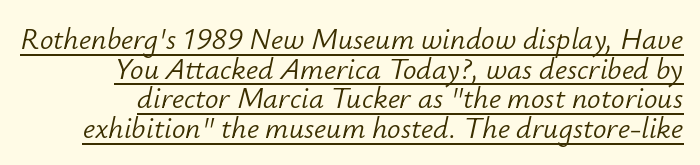
Q: Is the text bold? A: No.
Q: Is the text italic (slanted)? A: Yes, it leans right by about 12 degrees.
Q: Is the text underlined? A: Yes.
Q: Is the spacing between letters normal or unusually wide? A: Normal.
Q: Is the spacing between lines tight, normal or loose? A: Tight.
Q: Width (condensed, normal, or wide)? A: Normal.
Q: Stroke contrast? A: Low.
Q: x-height? A: Small.
Q: Monospaced? A: No.
